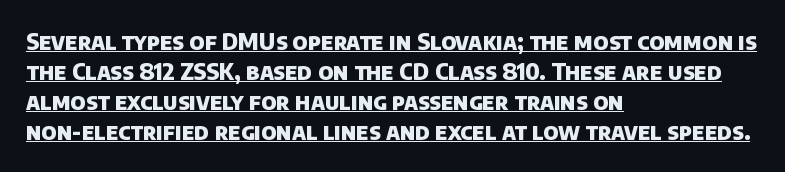
The block of text has a typical density, with ordinary space between rows. Tracking here is standard; glyphs follow each other at the usual distance. Looks like someone drew a line under every word here. The rag falls on the right side of this text block.
